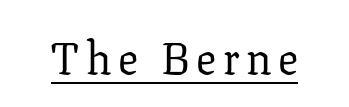
The rendering uses natural spacing where letterforms have individual widths. The typesetter has applied underlining to the passage shown. Are there feet on the stems? There are — it's a serif. The weight would be labelled regular, book, light, or lighter still. Nope, not italic — everything's standing straight.
